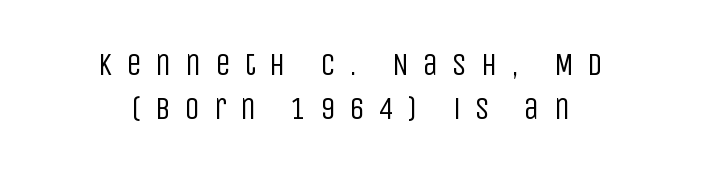
Is the letter spacing exaggerated? Yes — the characters are pushed far apart. The passage shown is not underscored anywhere. Vertical spacing — default. Ink coverage per letter is moderate at most.
